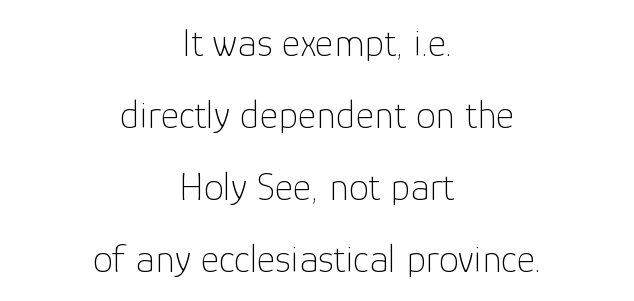
{"serif": "no", "italic": "no", "bold": "no", "weight": "thin", "width": "normal", "stroke_contrast": "low", "x_height": "medium", "monospaced": "no", "underline": "no", "align": "center", "line_spacing_ratio": 1.8, "letter_spacing": "normal", "letter_spacing_em": 0.0, "glyph_px": 40}
